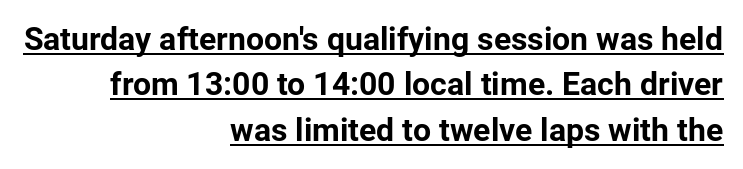
The image shows 32 px bold sans-serif type, upright; set right-aligned, normal line spacing (1.42x), normal letter spacing, underlined; low stroke contrast and a medium x-height.
